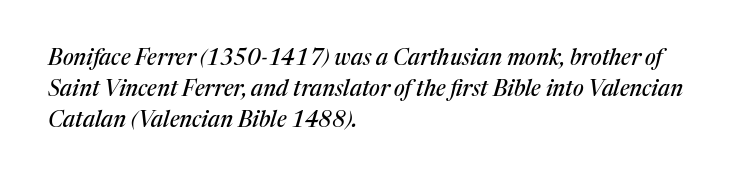
{"italic": "yes", "lean": "right", "slant_degrees": 17, "underline": "no", "align": "left", "line_spacing": "normal", "line_spacing_ratio": 1.4, "letter_spacing": "normal", "letter_spacing_em": 0.0, "glyph_px": 22}
